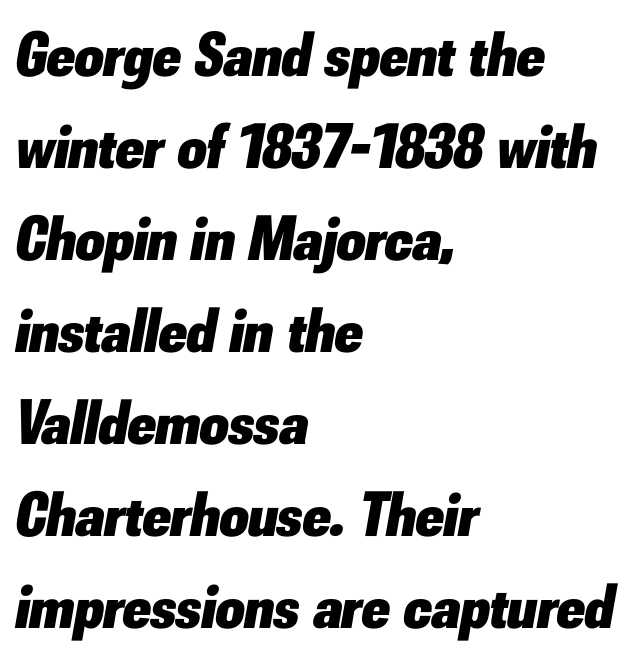
This sample has the flowing, uneven cadence of proportional lettering. Nobody touched the tracking dial on this one. Each new line begins a customary step beneath the previous one. Chunky letters — that's bold for sure. The setting favours the left margin, as ordinary paragraphs usually do. Descenders hang freely into open space.
